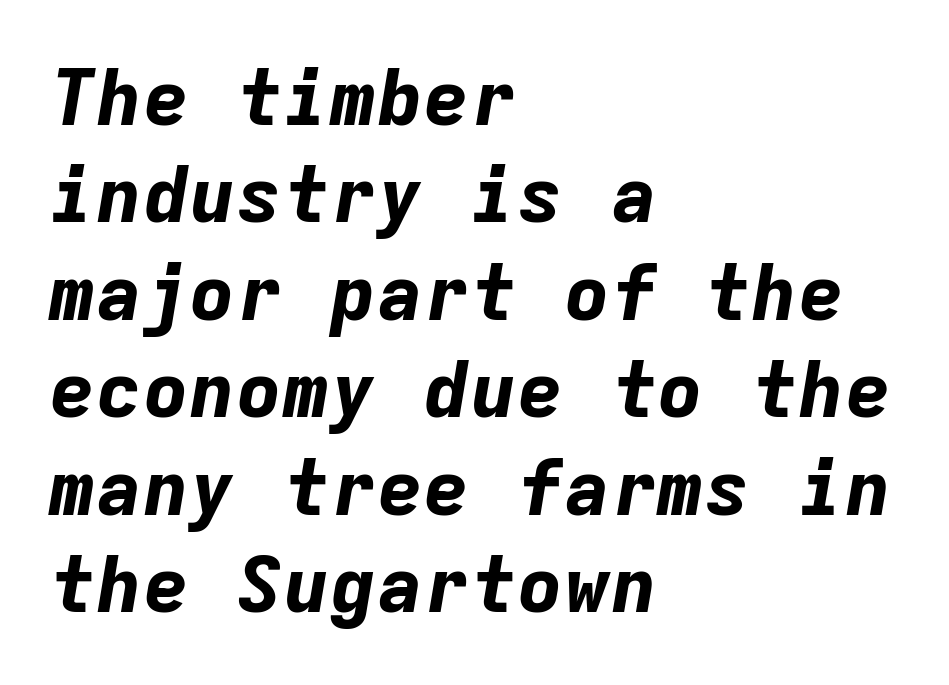
The image shows 78 px bold type, italic (leaning right), monospaced; set left-aligned, normal line spacing (1.25x), normal letter spacing, not underlined; low stroke contrast and a medium x-height.
